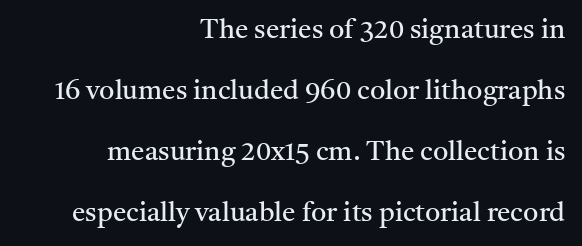
Q: Is the text bold? A: No.
Q: Is the text italic (slanted)? A: No, it is upright.
Q: Is the text underlined? A: No.
Q: How is the paragraph aligned? A: Right-aligned.
Q: Is the spacing between letters normal or unusually wide? A: Normal.
Q: Is the spacing between lines tight, normal or loose? A: Loose.
